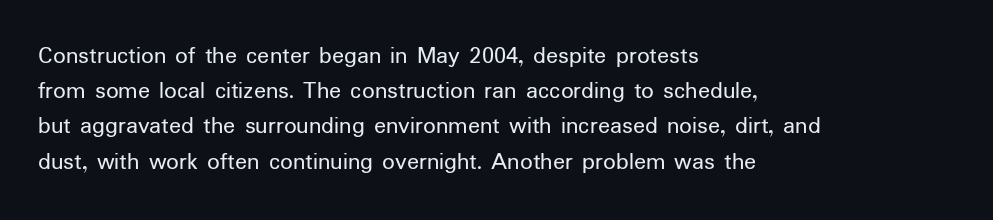
{"italic": "no", "bold": "no", "underline": "no", "align": "left", "line_spacing": "normal", "line_spacing_ratio": 1.41, "letter_spacing": "normal", "letter_spacing_em": 0.0, "glyph_px": 25}
